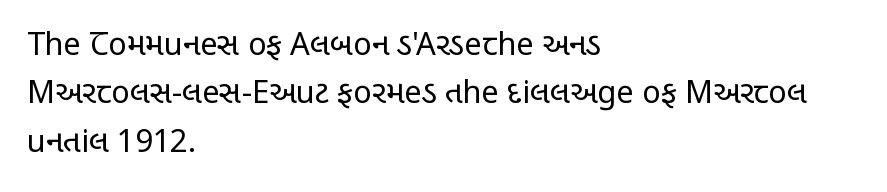
{"serif": "no", "italic": "no", "bold": "no", "weight": "regular", "width": "condensed", "stroke_contrast": "low", "x_height": "large", "monospaced": "no", "underline": "no", "align": "left", "line_spacing": "normal", "line_spacing_ratio": 1.56, "letter_spacing": "normal", "letter_spacing_em": 0.0, "glyph_px": 31}
